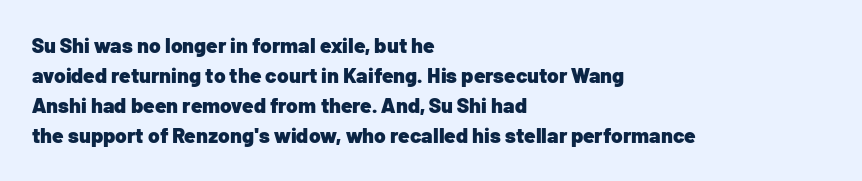
{"italic": "no", "bold": "yes", "underline": "no", "align": "left", "line_spacing": "normal", "line_spacing_ratio": 1.43, "letter_spacing": "normal", "letter_spacing_em": 0.0, "glyph_px": 21}
